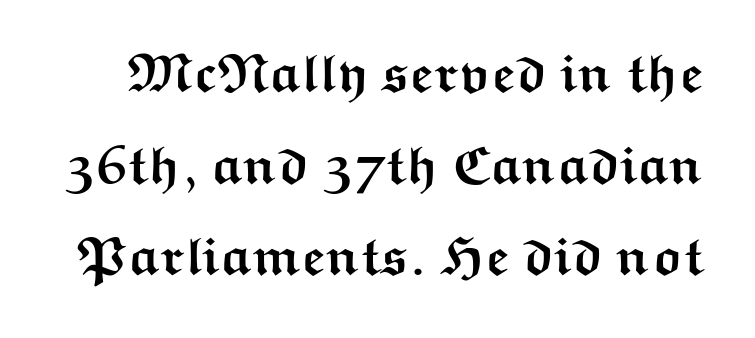
Q: Is the text bold? A: Yes.
Q: Is the text italic (slanted)? A: No, it is upright.
Q: Is the typeface a serif or a sans-serif typeface? A: Sans-serif.
Q: Is the text underlined? A: No.
Q: Is the spacing between letters normal or unusually wide? A: Normal.
Q: Width (condensed, normal, or wide)? A: Wide.
Q: Stroke contrast? A: Medium.
Q: x-height? A: Medium.
Q: Monospaced? A: No.
